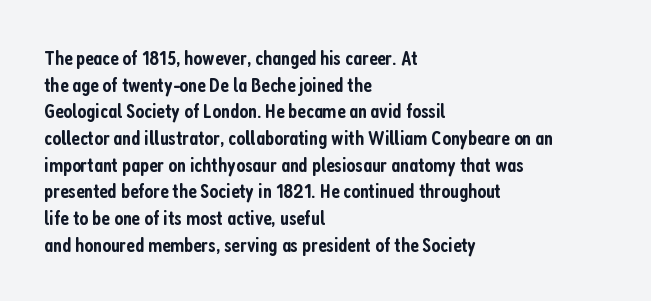
The image shows 21 px text type, upright; set left-aligned, normal line spacing (1.27x), normal letter spacing, not underlined.
